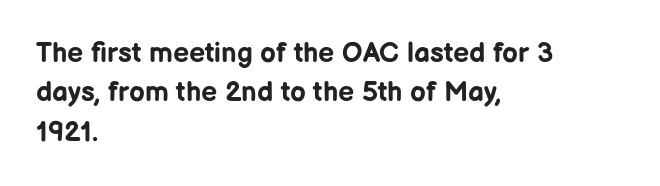
The image shows 28 px bold sans-serif type, upright; set left-aligned, normal line spacing (1.41x), normal letter spacing, not underlined; low stroke contrast and a medium x-height.
